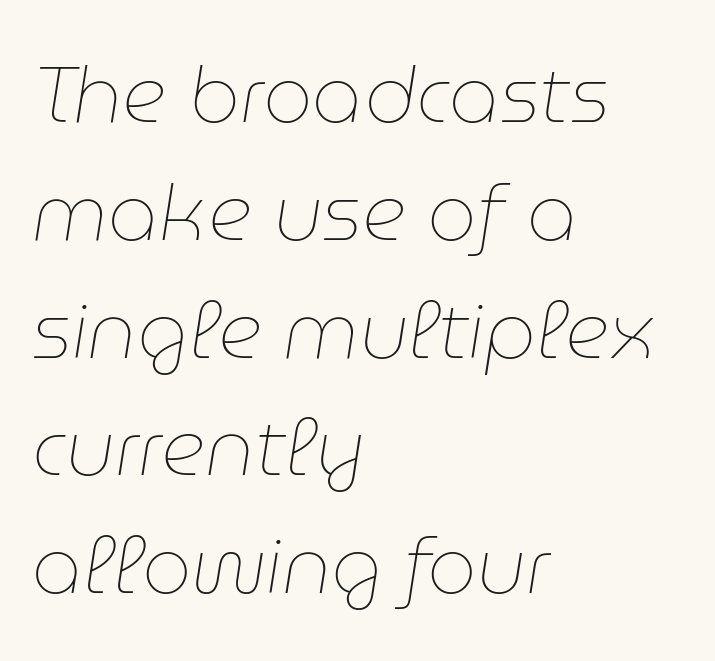
The image shows 78 px thin type, italic (leaning right); set left-aligned, normal line spacing (1.51x), normal letter spacing, not underlined; low stroke contrast and a medium x-height.
